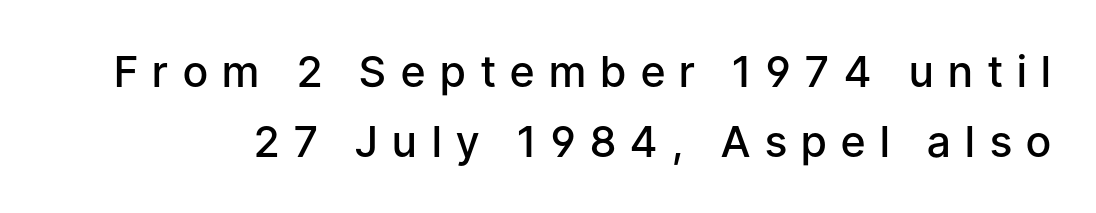
Q: Is the text bold? A: Semi-bold.
Q: Is the text italic (slanted)? A: No, it is upright.
Q: Is the typeface a serif or a sans-serif typeface? A: Sans-serif.
Q: Is the text underlined? A: No.
Q: Is the spacing between letters normal or unusually wide? A: Unusually wide.
Q: Is the spacing between lines tight, normal or loose? A: Normal.
Q: Width (condensed, normal, or wide)? A: Normal.
Q: Stroke contrast? A: Low.
Q: x-height? A: Medium.
Q: Monospaced? A: No.
